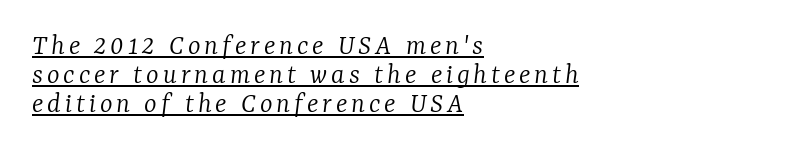
Q: Is the text bold? A: No.
Q: Is the text italic (slanted)? A: Yes, it leans right by about 7 degrees.
Q: Is the typeface a serif or a sans-serif typeface? A: Serif.
Q: Is the text underlined? A: Yes.
Q: How is the paragraph aligned? A: Left-aligned.
Q: Is the spacing between lines tight, normal or loose? A: Tight.
Q: Width (condensed, normal, or wide)? A: Normal.
Q: Stroke contrast? A: Low.
Q: x-height? A: Medium.
Q: Monospaced? A: No.
